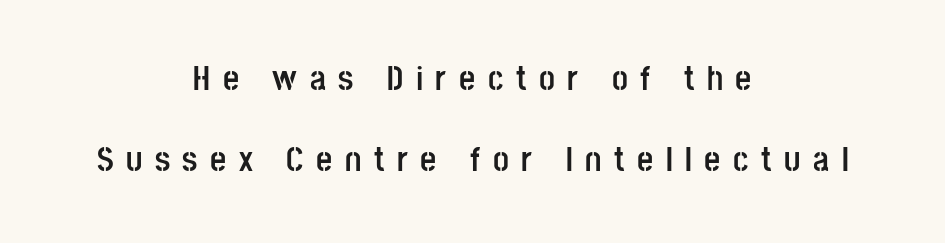
Every letter is thick-stroked: bold, no question. In terms of letterform style, serifs are entirely absent. Italic: no, the glyphs are upright roman. Bare-footed words on every line.
